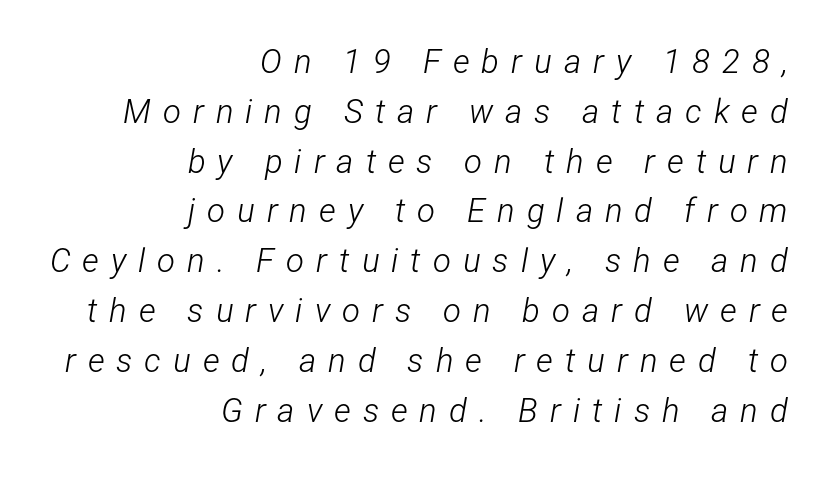
The image shows 33 px light, condensed type, italic (leaning right); set right-aligned, normal line spacing (1.51x), unusually wide letter spacing (+0.36 em), not underlined; low stroke contrast and a medium x-height.
